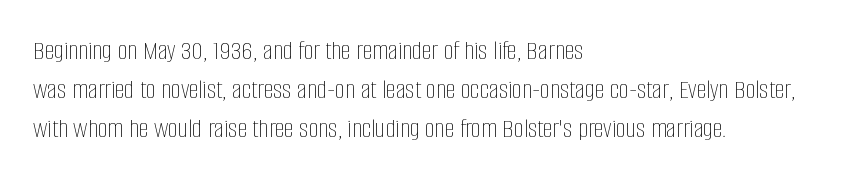
Q: Is the text bold? A: No.
Q: Is the text italic (slanted)? A: No, it is upright.
Q: Is the text underlined? A: No.
Q: How is the paragraph aligned? A: Left-aligned.
Q: Is the spacing between letters normal or unusually wide? A: Normal.
Q: Is the spacing between lines tight, normal or loose? A: Normal.
Q: Width (condensed, normal, or wide)? A: Condensed.
Q: Stroke contrast? A: Low.
Q: x-height? A: Large.
Q: Monospaced? A: No.
